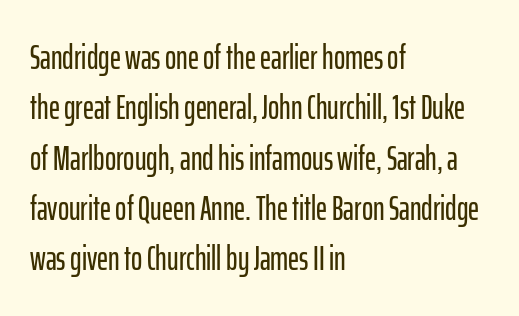
The typeface chosen for these lines omits serifs. This rendering uses left alignment, leaving the right contour irregular. Does the leading feel generous? No, just average. Any mark beneath the type? The region is blank. Observe the ordinary spacing: letters are neighbours, not strangers. Is this a fixed-width face? No — the glyphs have proportional, varying widths.
